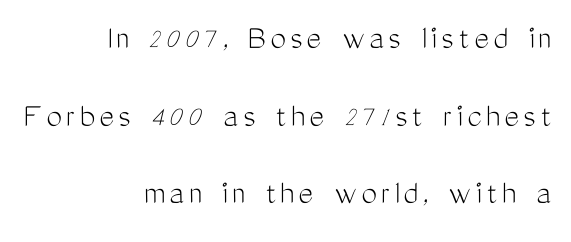
{"serif": "no", "italic": "no", "bold": "no", "weight": "light", "width": "condensed", "stroke_contrast": "medium", "x_height": "medium", "monospaced": "no", "underline": "no", "align": "right", "line_spacing": "loose", "line_spacing_ratio": 2.22, "glyph_px": 35}
